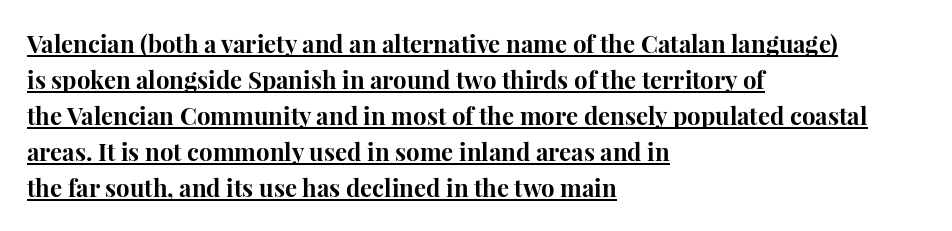
{"italic": "no", "bold": "yes", "underline": "yes", "align": "left", "line_spacing": "normal", "line_spacing_ratio": 1.5, "letter_spacing": "normal", "letter_spacing_em": 0.0, "glyph_px": 24}
